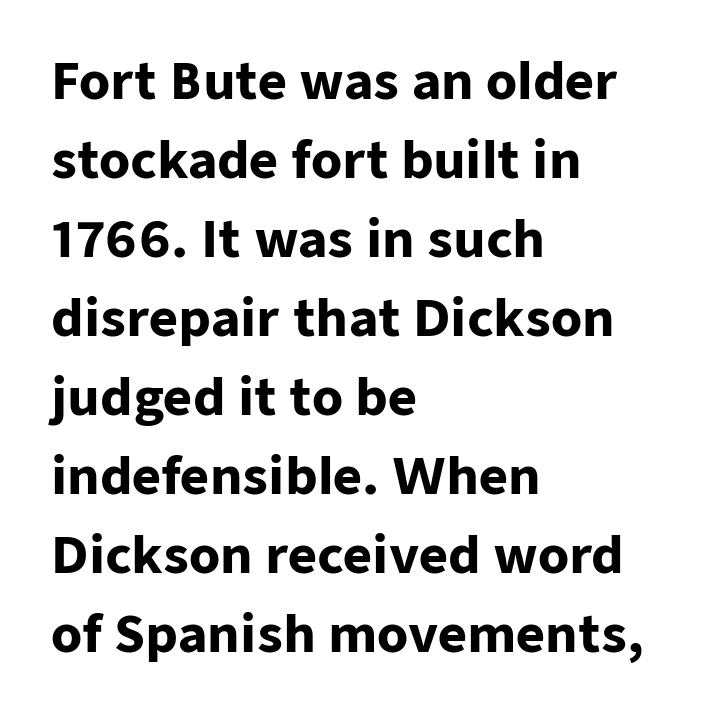
Q: Is the text bold? A: Yes.
Q: Is the text italic (slanted)? A: No, it is upright.
Q: Is the typeface a serif or a sans-serif typeface? A: Sans-serif.
Q: Is the text underlined? A: No.
Q: How is the paragraph aligned? A: Left-aligned.
Q: Is the spacing between letters normal or unusually wide? A: Normal.
Q: Is the spacing between lines tight, normal or loose? A: Normal.
Q: Width (condensed, normal, or wide)? A: Normal.
Q: Stroke contrast? A: Low.
Q: x-height? A: Medium.
Q: Monospaced? A: No.
